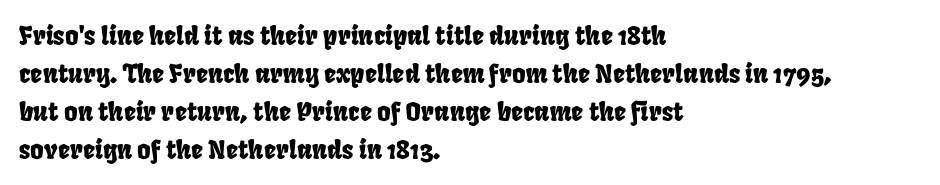
The image shows 26 px text type; set left-aligned, normal line spacing (1.46x), normal letter spacing, not underlined.
